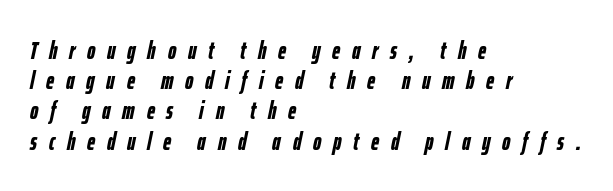
{"italic": "yes", "lean": "right", "slant_degrees": 12, "bold": "yes", "underline": "no", "align": "left", "line_spacing_ratio": 1.21, "letter_spacing": "wide", "letter_spacing_em": 0.47, "glyph_px": 25}
